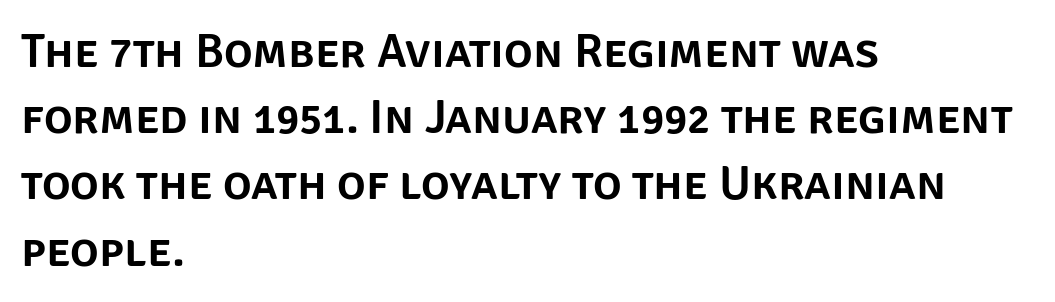
The image shows 48 px sans-serif type, upright; set left-aligned, normal line spacing (1.38x), normal letter spacing, not underlined; low stroke contrast and a large x-height.
